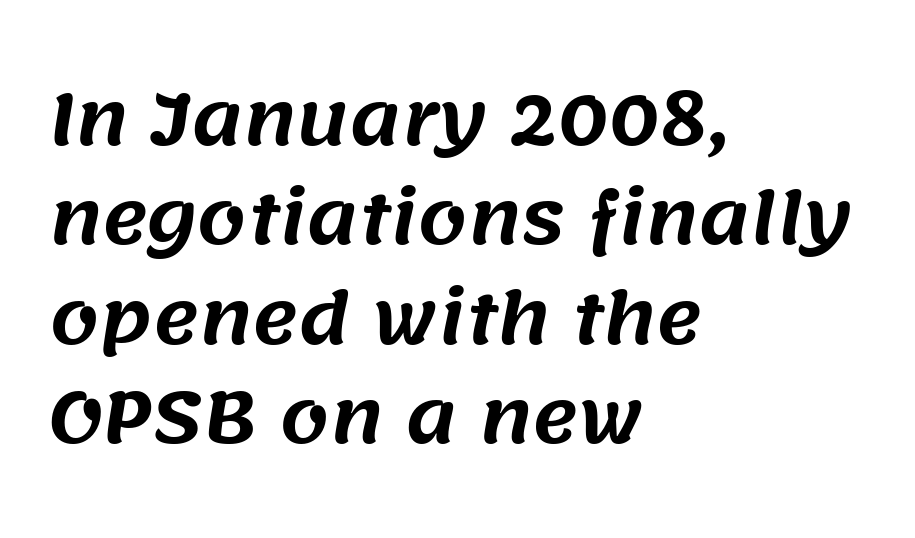
Q: Is the typeface a serif or a sans-serif typeface? A: Sans-serif.
Q: Is the text underlined? A: No.
Q: How is the paragraph aligned? A: Left-aligned.
Q: Is the spacing between letters normal or unusually wide? A: Normal.
Q: Is the spacing between lines tight, normal or loose? A: Normal.
Q: Width (condensed, normal, or wide)? A: Normal.
Q: Stroke contrast? A: Medium.
Q: x-height? A: Large.
Q: Monospaced? A: No.
